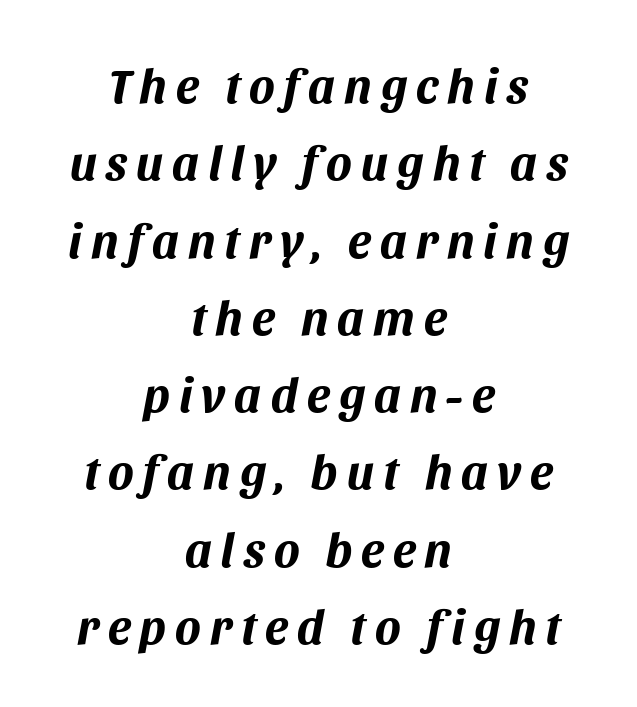
The image shows 48 px bold type, italic (leaning right); set centered, normal line spacing (1.61x), not underlined; medium stroke contrast and a large x-height.
